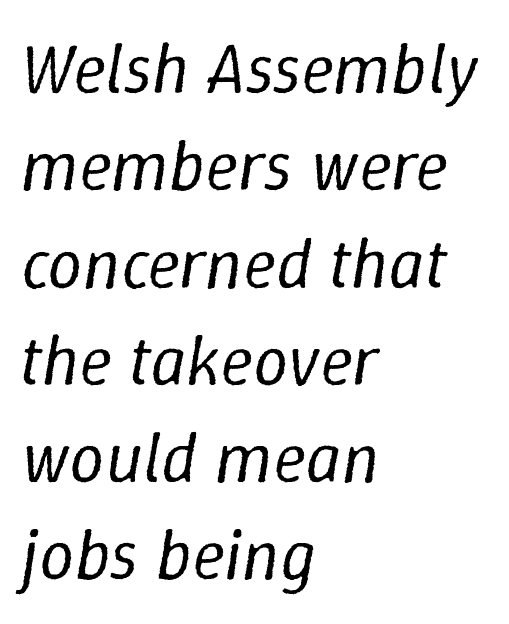
{"italic": "yes", "lean": "right", "slant_degrees": 9, "bold": "no", "weight": "regular", "width": "normal", "stroke_contrast": "low", "x_height": "medium", "monospaced": "no", "underline": "no", "align": "left", "line_spacing": "normal", "line_spacing_ratio": 1.39, "letter_spacing": "normal", "letter_spacing_em": 0.0, "glyph_px": 70}
